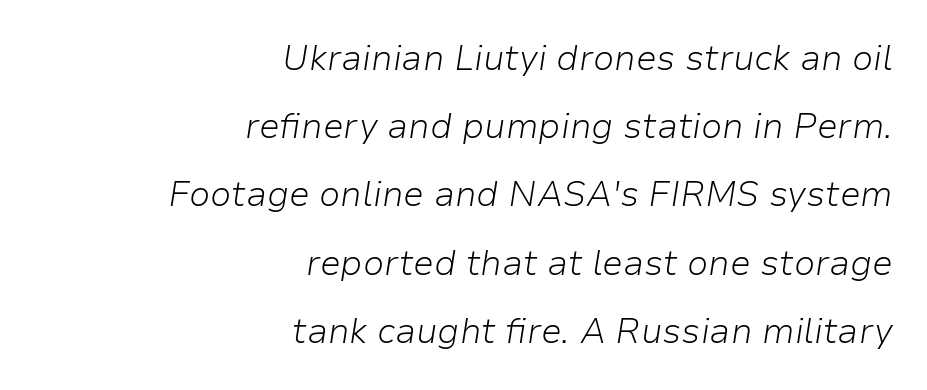
{"italic": "yes", "lean": "right", "slant_degrees": 9, "bold": "no", "weight": "light", "width": "normal", "stroke_contrast": "low", "x_height": "medium", "monospaced": "no", "underline": "no", "align": "right", "line_spacing": "loose", "line_spacing_ratio": 1.95, "letter_spacing": "normal", "letter_spacing_em": 0.0, "glyph_px": 35}
